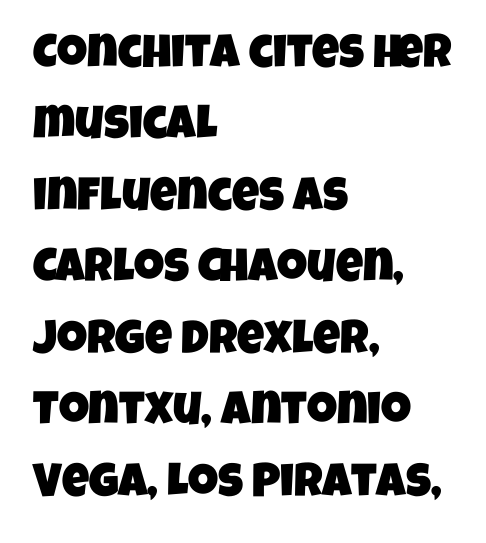
{"serif": "no", "width": "condensed", "stroke_contrast": "low", "x_height": "large", "monospaced": "no", "underline": "no", "align": "left", "line_spacing": "normal", "line_spacing_ratio": 1.52, "letter_spacing": "normal", "letter_spacing_em": 0.0, "glyph_px": 47}
